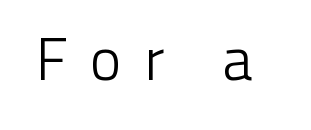
Posture: vertical. This reads as an unemphasized weight, regular at the heaviest. This sample has the flowing, uneven cadence of proportional lettering. Check under the words: just untouched page.
